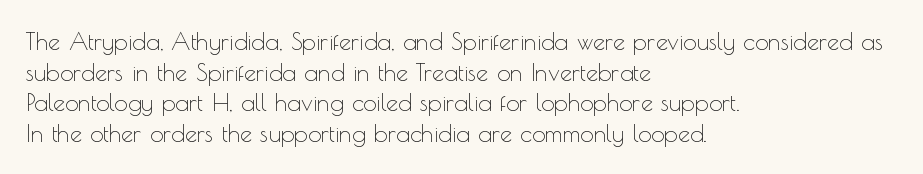
The image shows 24 px text type, upright; set left-aligned, normal line spacing (1.28x), normal letter spacing, not underlined.
